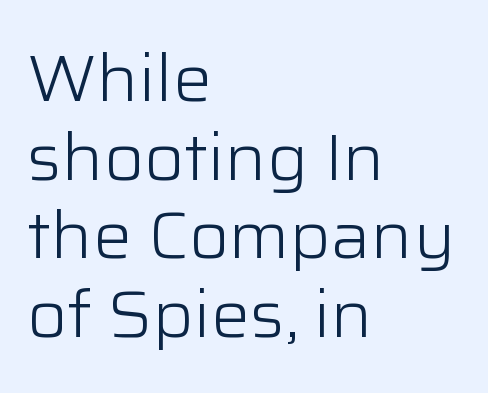
{"serif": "no", "italic": "no", "bold": "no", "weight": "light", "width": "normal", "stroke_contrast": "low", "x_height": "medium", "monospaced": "no", "underline": "no", "align": "left", "line_spacing_ratio": 1.21, "letter_spacing": "normal", "letter_spacing_em": 0.0, "glyph_px": 65}
